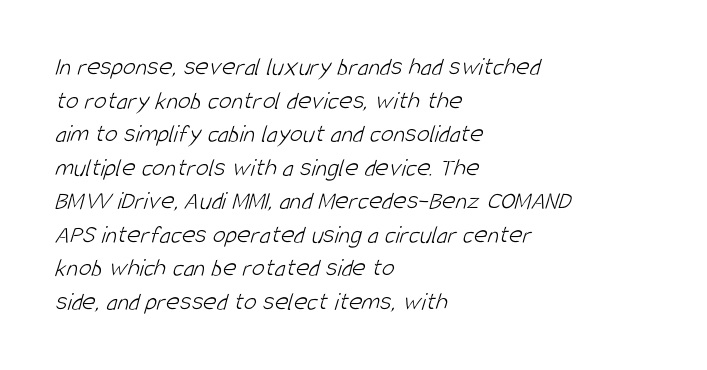
{"bold": "no", "underline": "no", "align": "left", "line_spacing": "normal", "line_spacing_ratio": 1.29, "letter_spacing": "normal", "letter_spacing_em": 0.0, "glyph_px": 26}
